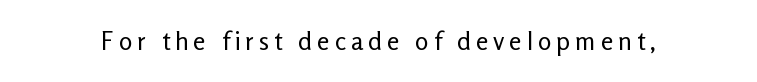
The image shows 25 px text type, upright; set unusually wide letter spacing (+0.2 em), not underlined.
